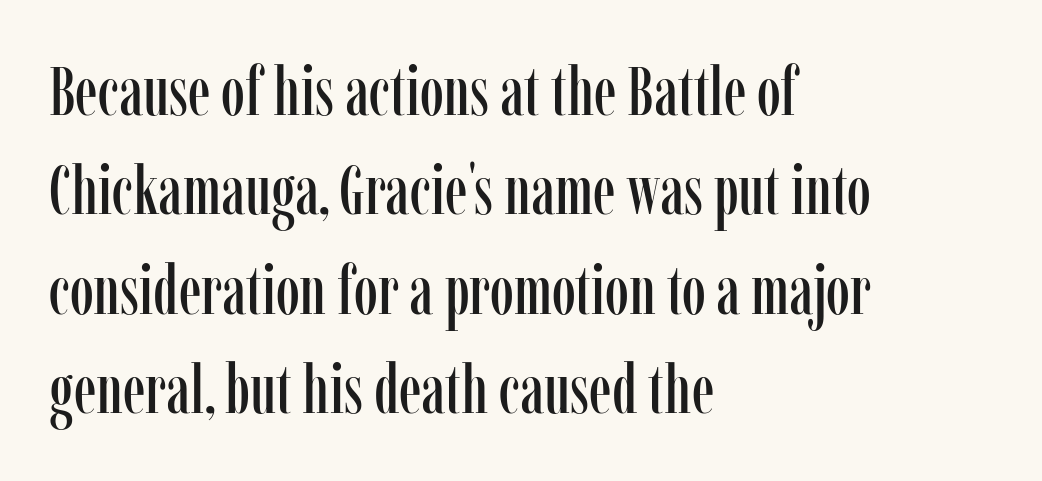
{"serif": "yes", "italic": "no", "width": "condensed", "stroke_contrast": "low", "x_height": "medium", "monospaced": "no", "underline": "no", "align": "left", "line_spacing": "normal", "line_spacing_ratio": 1.44, "letter_spacing": "normal", "letter_spacing_em": 0.0, "glyph_px": 69}
